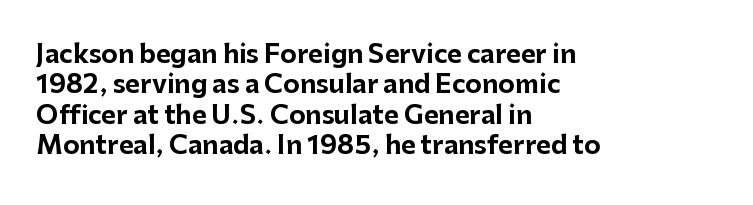
The image shows 25 px bold type, upright; set left-aligned, line spacing 1.22x, normal letter spacing, not underlined.
